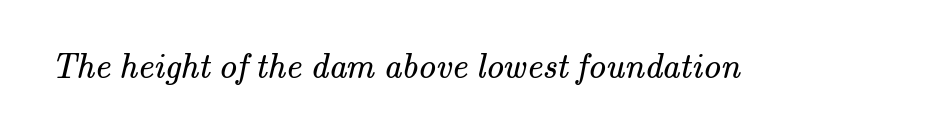
Glance below the letters and you will spot only blank space. Character widths vary here, with narrow letters taking less room than wide ones. Observe the ordinary spacing: letters are neighbours, not strangers. Weight class: somewhere from thin through regular. To sum up the face: it has serifs.
